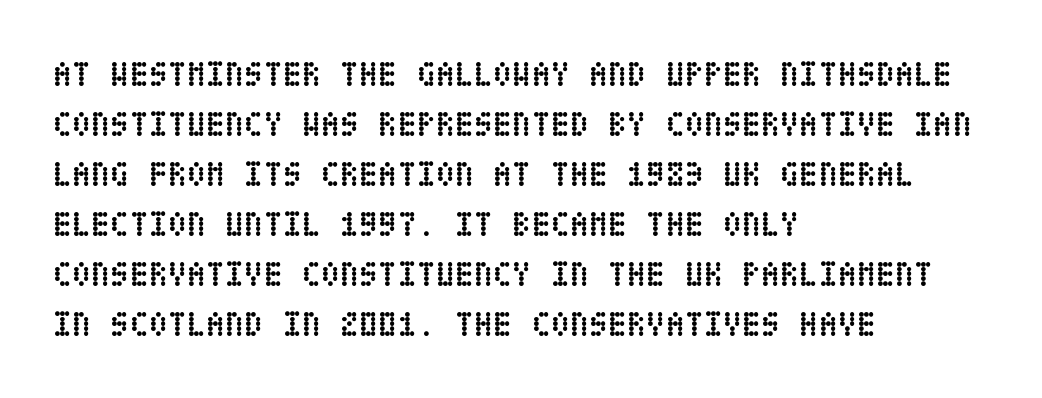
The image shows 35 px semibold, condensed type, upright; set left-aligned, normal line spacing (1.43x), normal letter spacing, not underlined; low stroke contrast and a large x-height.
